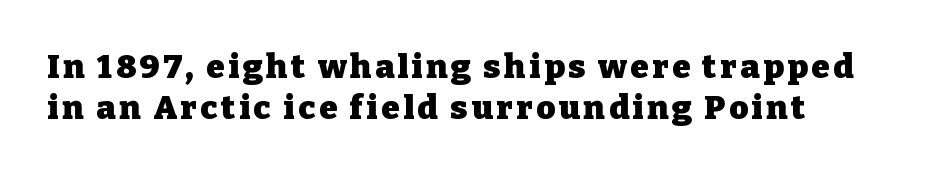
Q: Is the text bold? A: Yes.
Q: Is the text italic (slanted)? A: No, it is upright.
Q: Is the typeface a serif or a sans-serif typeface? A: Serif.
Q: Is the text underlined? A: No.
Q: How is the paragraph aligned? A: Left-aligned.
Q: Width (condensed, normal, or wide)? A: Normal.
Q: Stroke contrast? A: Low.
Q: x-height? A: Medium.
Q: Monospaced? A: No.
